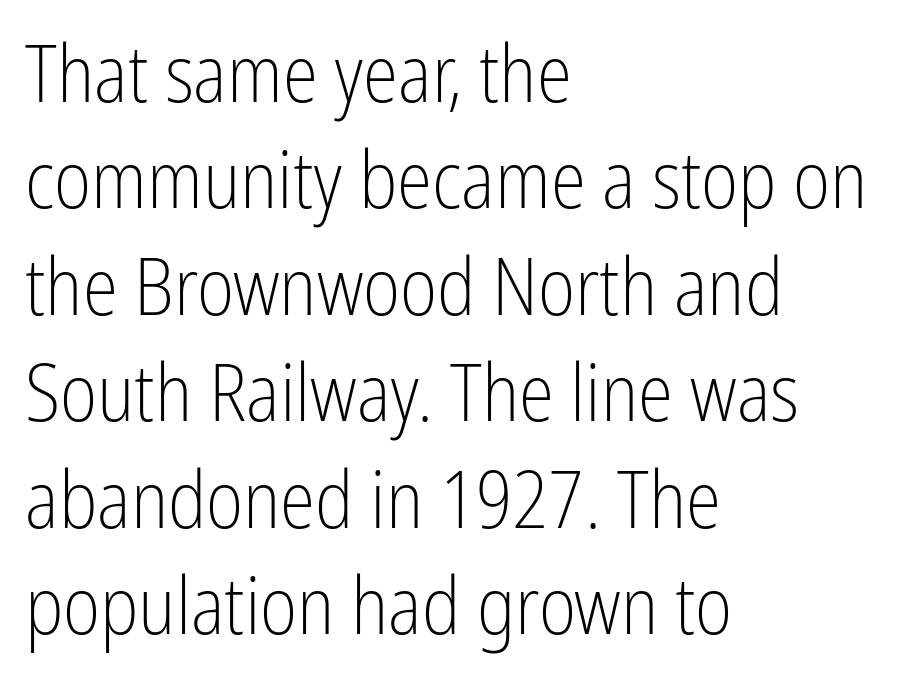
Line beginnings align vertically; line endings do not. Designer's note — italics off, roman on. Note the varied advance widths — an 'i' is clearly narrower than an 'm'. The rendering uses a moderate line-height, typical for paragraphs.
